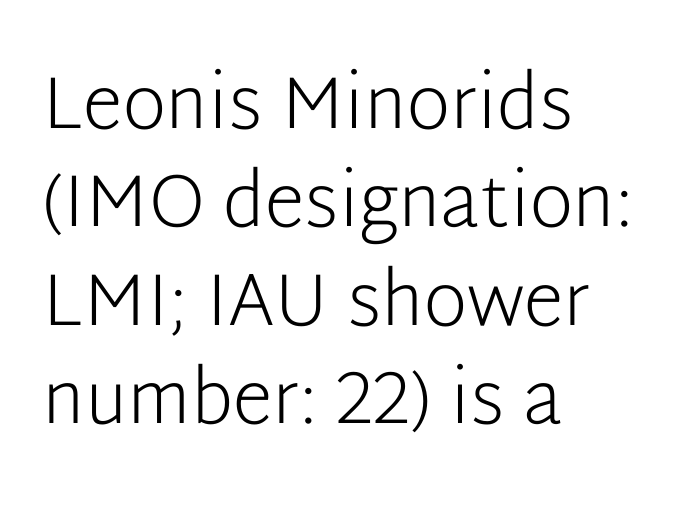
{"serif": "no", "italic": "no", "bold": "no", "weight": "light", "width": "normal", "stroke_contrast": "low", "x_height": "medium", "monospaced": "no", "underline": "no", "align": "left", "line_spacing": "normal", "line_spacing_ratio": 1.33, "letter_spacing": "normal", "letter_spacing_em": 0.0, "glyph_px": 74}
